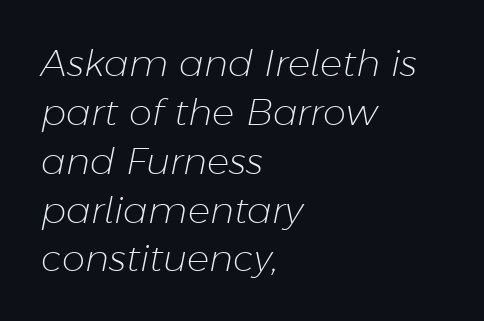
The image shows 37 px light type, italic (leaning right); set left-aligned, normal line spacing (1.32x), normal letter spacing, not underlined; low stroke contrast and a medium x-height.
